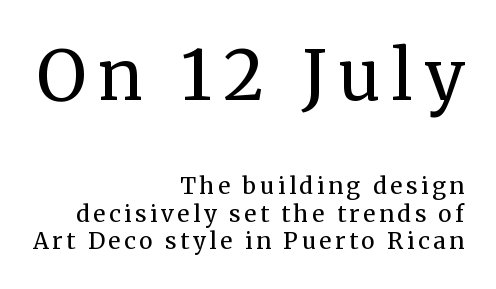
Q: Is the text bold? A: No.
Q: Is the text italic (slanted)? A: No, it is upright.
Q: Is the typeface a serif or a sans-serif typeface? A: Serif.
Q: Is the text underlined? A: No.
Q: How is the paragraph aligned? A: Right-aligned.
Q: Which block of text is set in a larger size, the first (top) or the second (bottom)? A: The first (top) one.
Q: Width (condensed, normal, or wide)? A: Normal.
Q: Stroke contrast? A: Medium.
Q: x-height? A: Medium.
Q: Monospaced? A: No.
